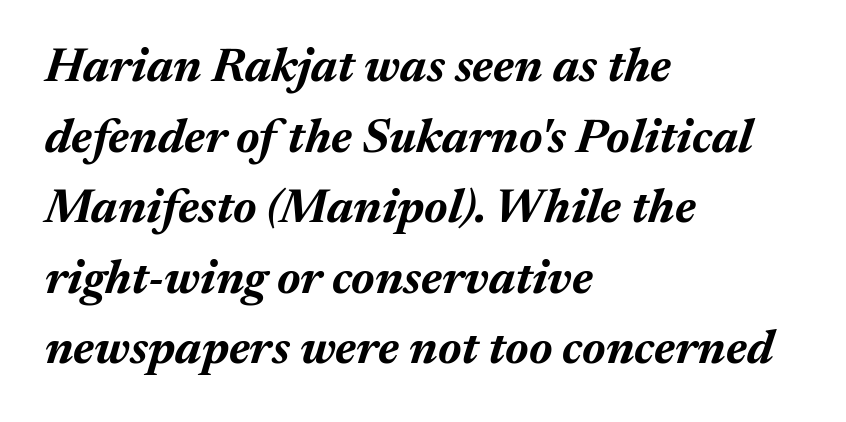
The image shows 48 px bold type, italic (leaning right); set left-aligned, normal line spacing (1.47x), normal letter spacing, not underlined; medium stroke contrast and a medium x-height.
